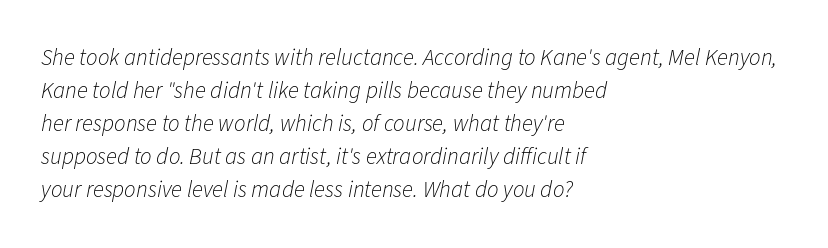
Q: Is the text bold? A: No.
Q: Is the text italic (slanted)? A: Yes, it leans right by about 11 degrees.
Q: Is the text underlined? A: No.
Q: How is the paragraph aligned? A: Left-aligned.
Q: Is the spacing between letters normal or unusually wide? A: Normal.
Q: Is the spacing between lines tight, normal or loose? A: Normal.
